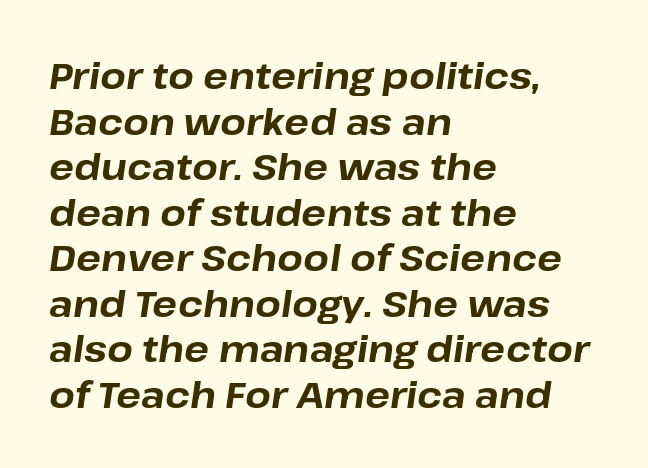
The image shows 37 px bold type, italic (leaning right); set left-aligned, line spacing 1.23x, normal letter spacing, not underlined; low stroke contrast and a medium x-height.
